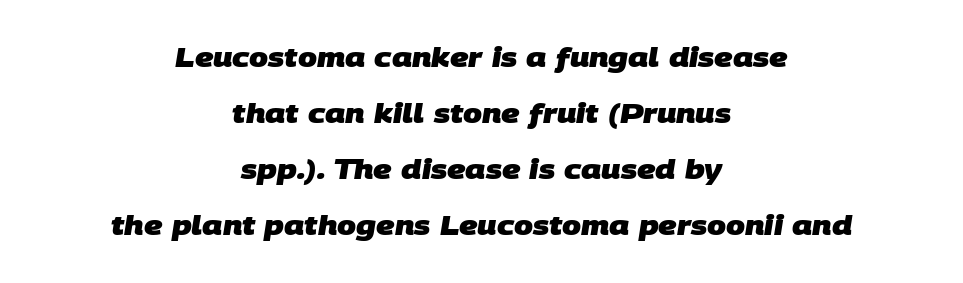
{"bold": "yes", "underline": "no", "align": "center", "line_spacing": "loose", "line_spacing_ratio": 2.08, "letter_spacing": "normal", "letter_spacing_em": 0.0, "glyph_px": 27}
